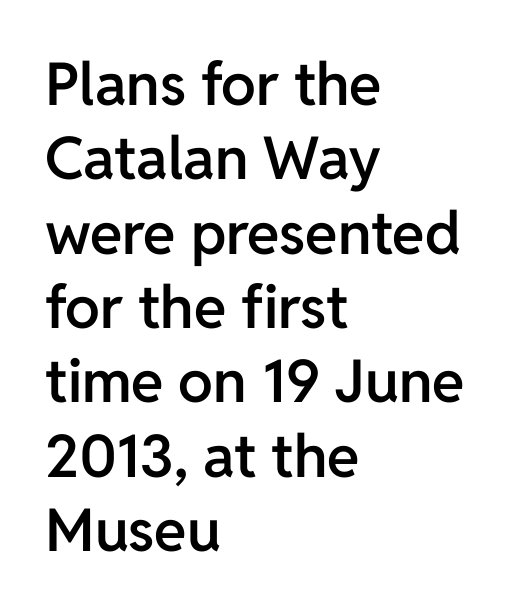
Character widths vary here, with narrow letters taking less room than wide ones. Compared with an ordinary text face, these strokes are moderately heavier — a semibold. Compared with a centered layout, this one pins lines to the left instead. The designer went with a sans here, leaving each stem footless. Summary of vertical rhythm: regular, with standard interline spacing.
